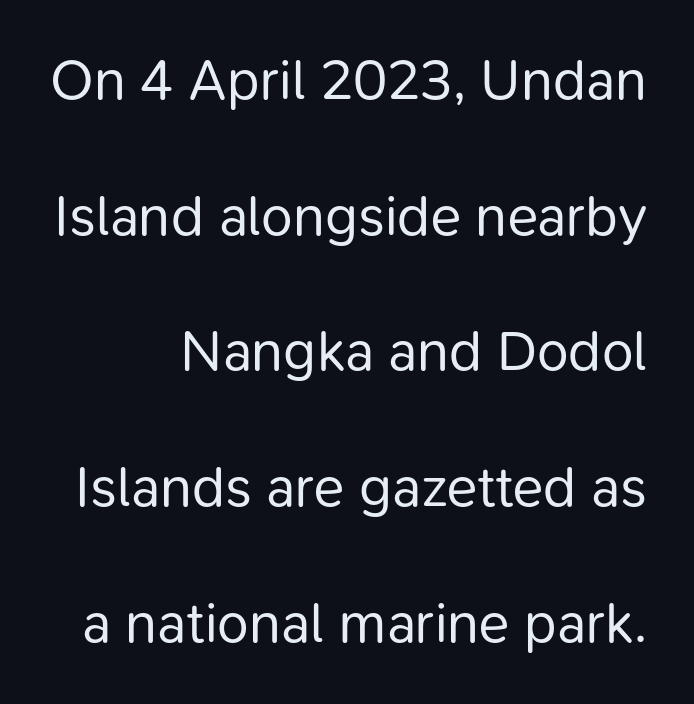
{"serif": "no", "italic": "no", "bold": "no", "weight": "regular", "width": "normal", "stroke_contrast": "low", "x_height": "medium", "monospaced": "no", "underline": "no", "line_spacing": "loose", "line_spacing_ratio": 2.38, "letter_spacing": "normal", "letter_spacing_em": 0.0, "glyph_px": 57}
